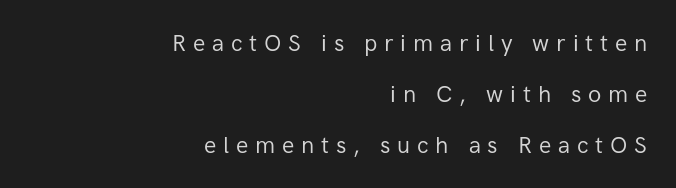
Q: Is the text bold? A: No.
Q: Is the text italic (slanted)? A: No, it is upright.
Q: Is the text underlined? A: No.
Q: How is the paragraph aligned? A: Right-aligned.
Q: Is the spacing between letters normal or unusually wide? A: Unusually wide.
Q: Is the spacing between lines tight, normal or loose? A: Loose.
